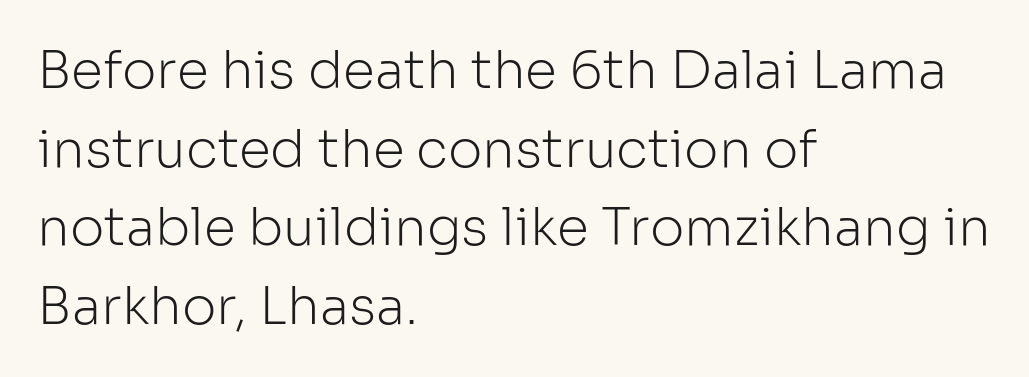
The image shows 52 px light sans-serif type, upright; set left-aligned, normal line spacing (1.51x), normal letter spacing, not underlined; low stroke contrast and a medium x-height.
